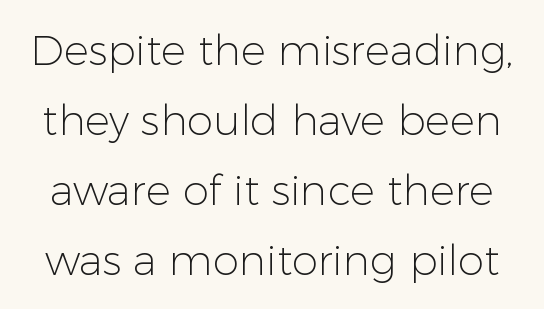
Any mark beneath the type? The region is blank. The font sits on the lighter half of the weight spectrum, regular included. The block of text has a typical density, with ordinary space between rows. The axis of the letterforms is exactly vertical. Is the letter spacing exaggerated? No — it looks like the ordinary default.
